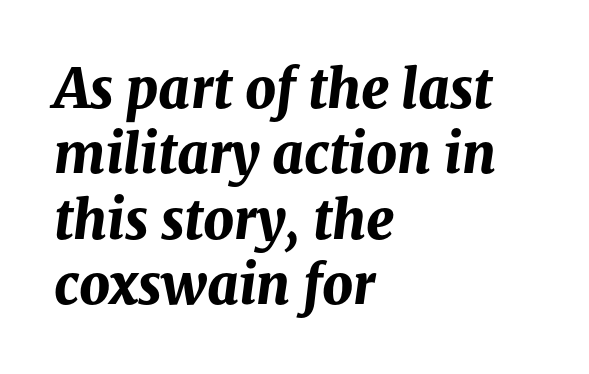
The baseline area is clear. Varying glyph widths throughout — classic text-font behaviour. Heavy, bold letterforms. Visually the block forms a straight wall on the left and a jagged coastline on the right.
